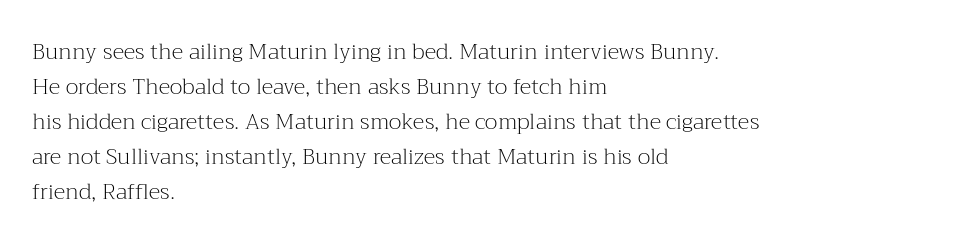
{"italic": "no", "bold": "no", "underline": "no", "align": "left", "line_spacing": "normal", "line_spacing_ratio": 1.59, "letter_spacing": "normal", "letter_spacing_em": 0.0, "glyph_px": 22}
